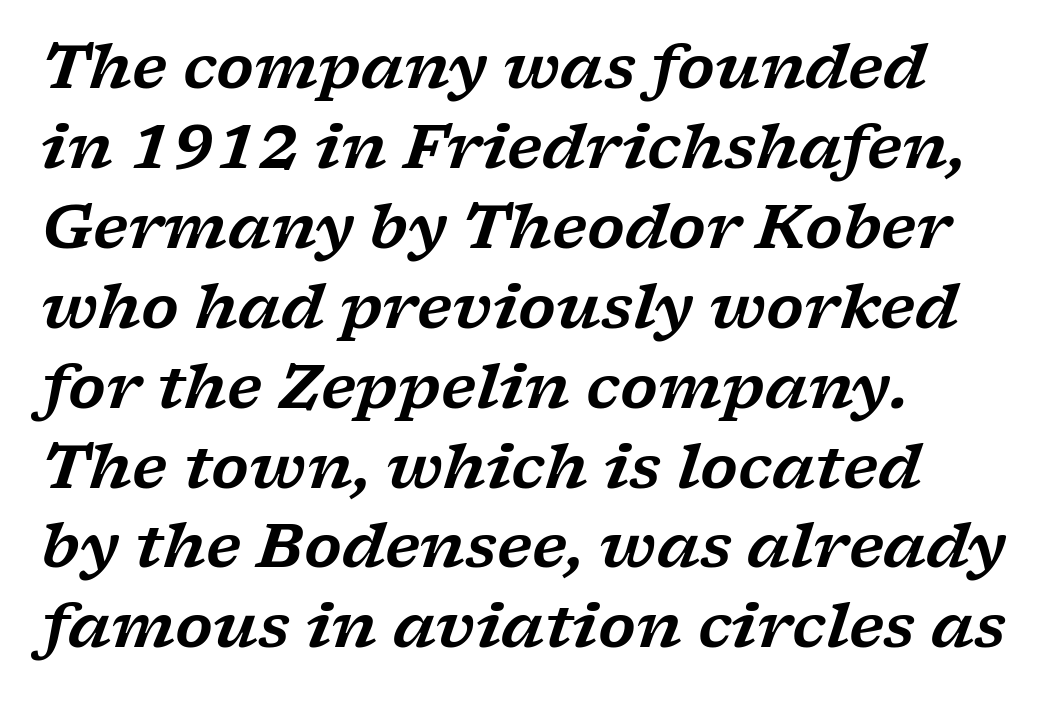
Q: Is the text italic (slanted)? A: Yes, it leans right by about 17 degrees.
Q: Is the typeface a serif or a sans-serif typeface? A: Serif.
Q: Is the text underlined? A: No.
Q: How is the paragraph aligned? A: Left-aligned.
Q: Is the spacing between letters normal or unusually wide? A: Normal.
Q: Is the spacing between lines tight, normal or loose? A: Normal.
Q: Width (condensed, normal, or wide)? A: Wide.
Q: Stroke contrast? A: Low.
Q: x-height? A: Medium.
Q: Monospaced? A: No.
